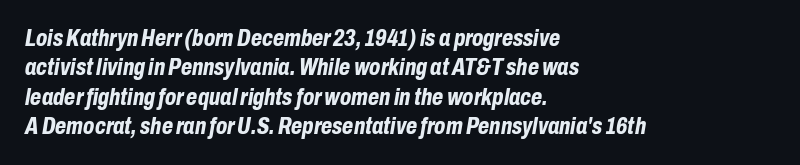
The image shows 23 px bold type, italic (leaning right); set left-aligned, normal line spacing (1.28x), normal letter spacing, not underlined.
